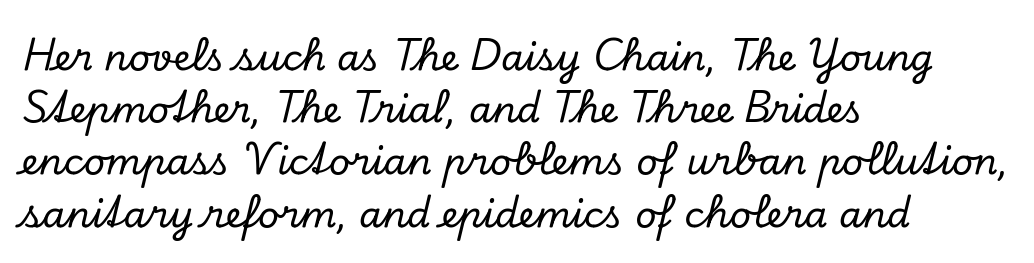
Q: Is the text italic (slanted)? A: Yes, it leans right by about 13 degrees.
Q: Is the typeface a serif or a sans-serif typeface? A: Serif.
Q: Is the text underlined? A: No.
Q: How is the paragraph aligned? A: Left-aligned.
Q: Is the spacing between letters normal or unusually wide? A: Normal.
Q: Is the spacing between lines tight, normal or loose? A: Normal.
Q: Width (condensed, normal, or wide)? A: Normal.
Q: Stroke contrast? A: Low.
Q: x-height? A: Small.
Q: Monospaced? A: No.
